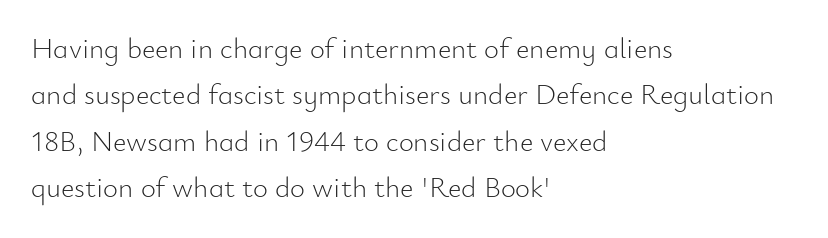
The lettering holds an erect, upright posture throughout. This sample is left-justified, so line endings fall wherever the words run out. The foot of each line stays bare and open. You could not count columns in this text — the font is proportionally spaced. Compared with typical paragraphs, the rows here are spaced about the same. The face used here is rendered with its standard letterfit.
